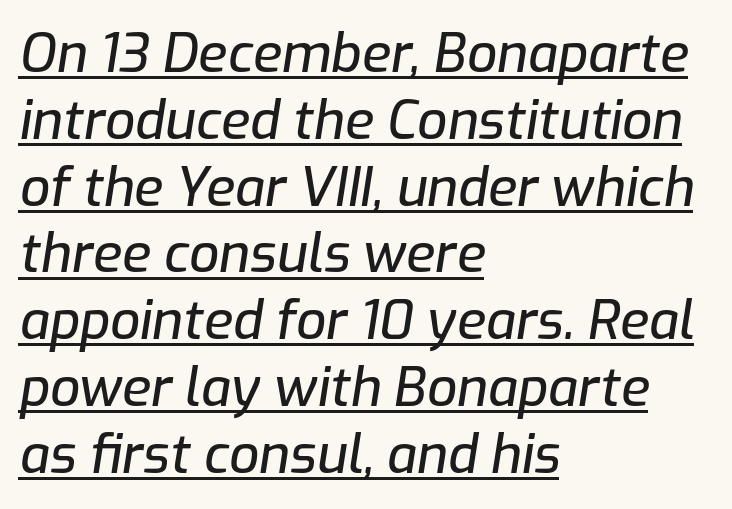
Is there much room between lines? A standard amount, neither cramped nor airy. This sample has the flowing, uneven cadence of proportional lettering. This rendering uses left alignment, leaving the right contour irregular. Notice how the stems are inclined rather than vertical — that's the hallmark of italics.
